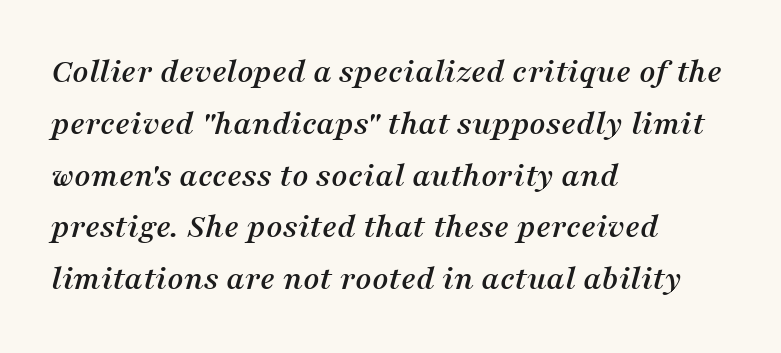
{"serif": "yes", "italic": "yes", "lean": "right", "slant_degrees": 16, "width": "normal", "stroke_contrast": "medium", "x_height": "medium", "monospaced": "no", "underline": "no", "align": "left", "line_spacing": "normal", "line_spacing_ratio": 1.48, "letter_spacing": "normal", "letter_spacing_em": 0.0, "glyph_px": 35}
